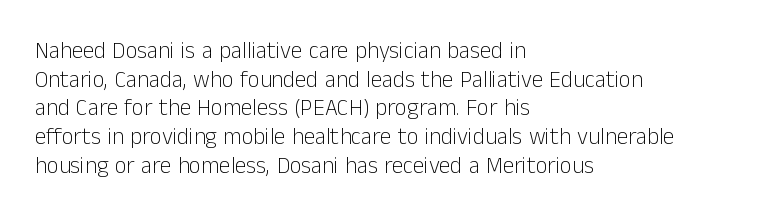
The image shows 23 px text type, upright; set left-aligned, normal line spacing (1.25x), normal letter spacing, not underlined.
